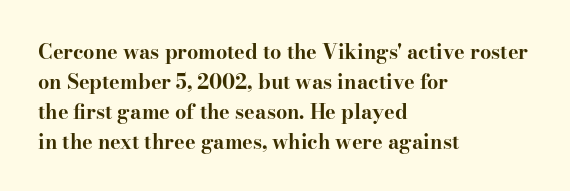
Q: Is the text bold? A: Yes.
Q: Is the text italic (slanted)? A: No, it is upright.
Q: Is the text underlined? A: No.
Q: How is the paragraph aligned? A: Left-aligned.
Q: Is the spacing between letters normal or unusually wide? A: Normal.
Q: Is the spacing between lines tight, normal or loose? A: Normal.
